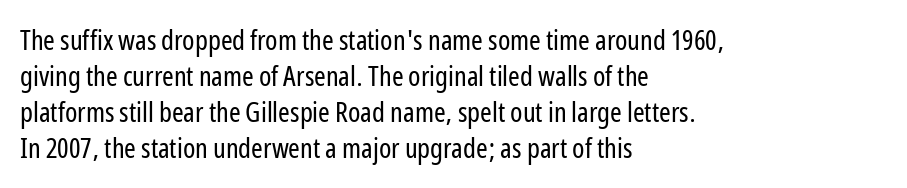
Q: Is the text bold? A: No.
Q: Is the text italic (slanted)? A: No, it is upright.
Q: Is the typeface a serif or a sans-serif typeface? A: Sans-serif.
Q: Is the text underlined? A: No.
Q: How is the paragraph aligned? A: Left-aligned.
Q: Is the spacing between letters normal or unusually wide? A: Normal.
Q: Is the spacing between lines tight, normal or loose? A: Normal.
Q: Width (condensed, normal, or wide)? A: Condensed.
Q: Stroke contrast? A: Low.
Q: x-height? A: Medium.
Q: Monospaced? A: No.
